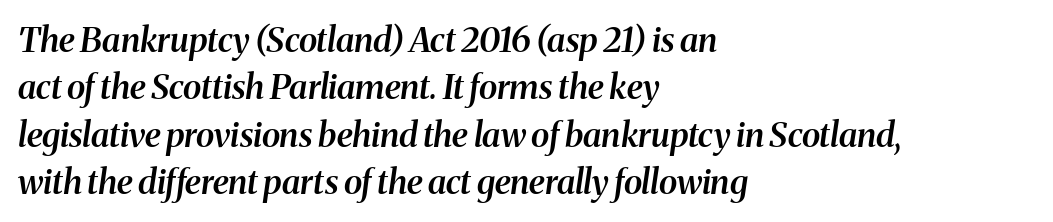
The font's italic variant was chosen for this text. Regular leading. Varying glyph widths throughout — classic text-font behaviour. Between one letter and the next there's only the usual sliver of space. The paragraph shown leans on its left margin. The face used here is seriffed, in the tradition of book romans.
